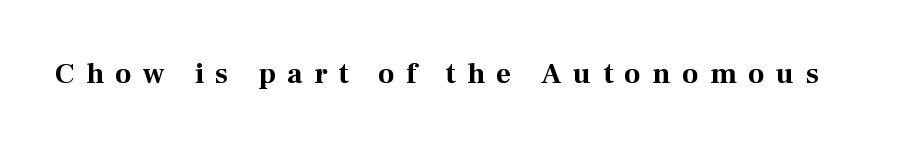
The image shows 29 px bold serif type, upright; set unusually wide letter spacing (+0.4 em), not underlined; medium stroke contrast and a medium x-height.
